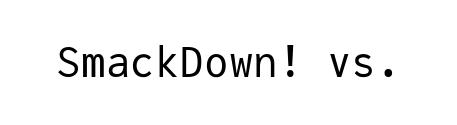
The image shows 41 px regular-weight sans-serif type, upright, monospaced; set normal letter spacing, not underlined; low stroke contrast and a medium x-height.
